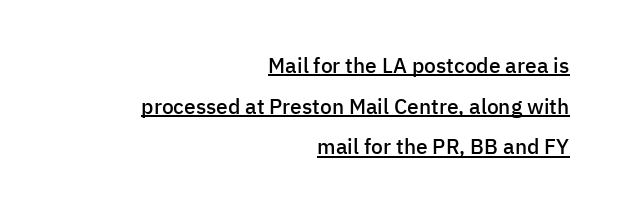
The image shows 21 px text type, upright; set right-aligned, loose line spacing (1.94x), normal letter spacing, underlined.
